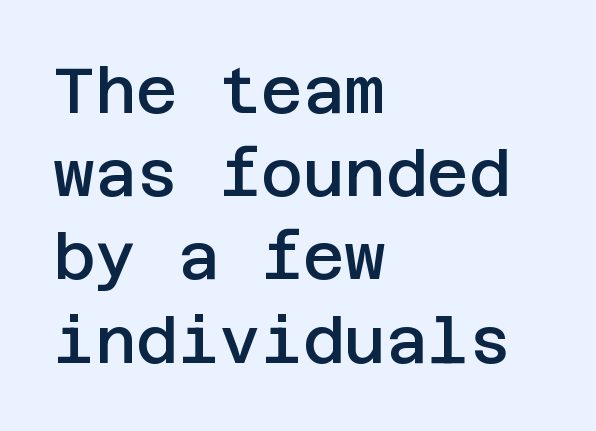
Check under the words: just untouched page. Are there feet on the stems? There aren't — it's a sans. Every row of glyphs begins at an identical x-position on the left. What stands out about the letter spacing? Nothing — it is the standard amount. Moderately thickened strokes mark this as semibold type.
